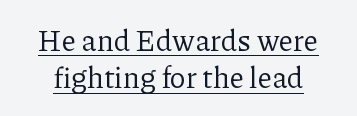
The image shows 29 px regular-weight serif type, upright; set normal line spacing (1.28x), normal letter spacing, underlined; low stroke contrast and a medium x-height.
